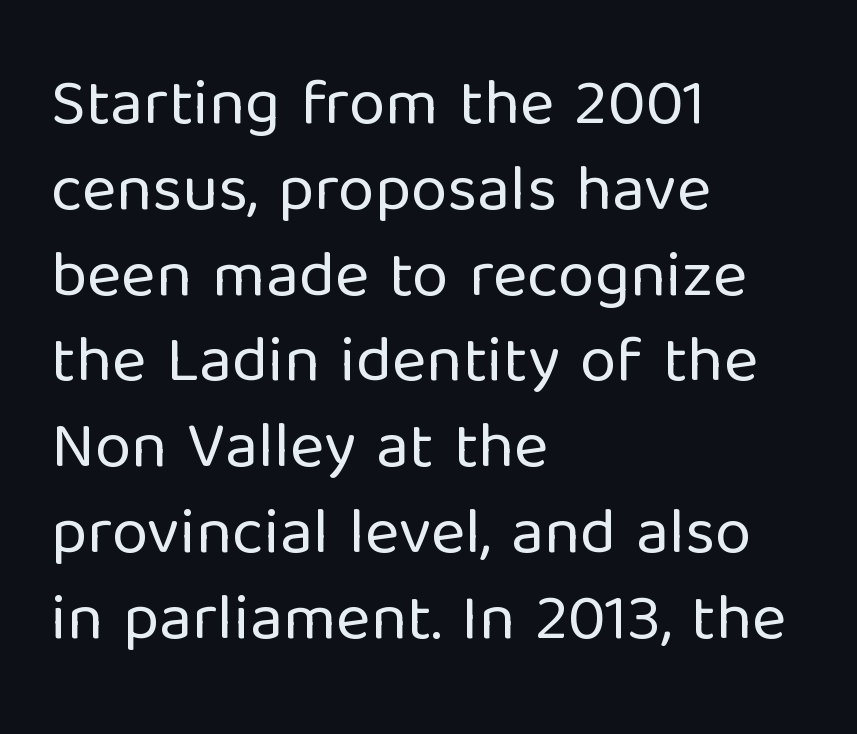
Q: Is the text bold? A: No.
Q: Is the text italic (slanted)? A: No, it is upright.
Q: Is the typeface a serif or a sans-serif typeface? A: Sans-serif.
Q: Is the text underlined? A: No.
Q: How is the paragraph aligned? A: Left-aligned.
Q: Is the spacing between letters normal or unusually wide? A: Normal.
Q: Is the spacing between lines tight, normal or loose? A: Normal.
Q: Width (condensed, normal, or wide)? A: Normal.
Q: Stroke contrast? A: Low.
Q: x-height? A: Medium.
Q: Monospaced? A: No.
